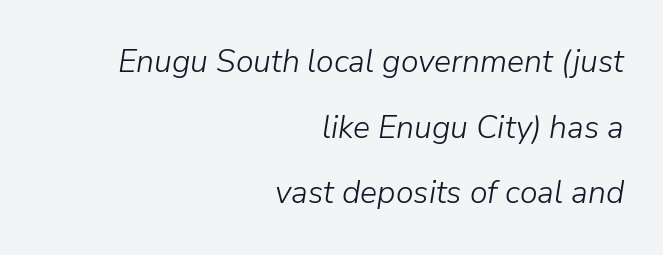
{"italic": "yes", "lean": "right", "slant_degrees": 9, "bold": "no", "weight": "light", "width": "normal", "stroke_contrast": "low", "x_height": "medium", "monospaced": "no", "underline": "no", "align": "right", "line_spacing": "loose", "line_spacing_ratio": 2.05, "letter_spacing": "normal", "letter_spacing_em": 0.0, "glyph_px": 32}
